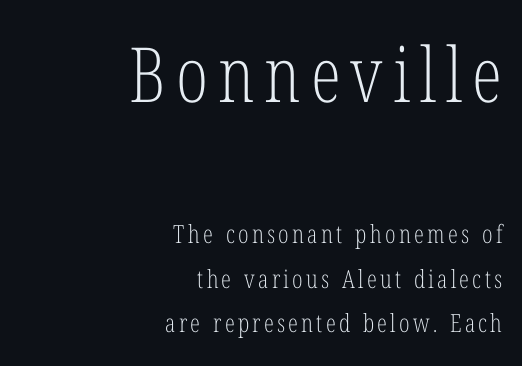
The image shows 76 px light, condensed serif type, upright; set right-aligned, line spacing 1.78x, not underlined; the first (top) block is 3.04x larger; low stroke contrast and a medium x-height.
